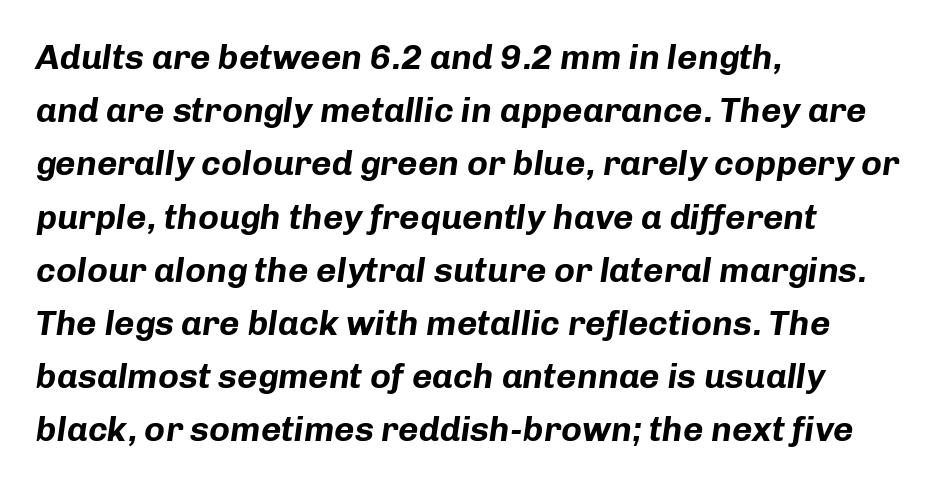
The image shows 35 px bold type, italic (leaning right); set left-aligned, normal line spacing (1.52x), normal letter spacing, not underlined; low stroke contrast and a medium x-height.
